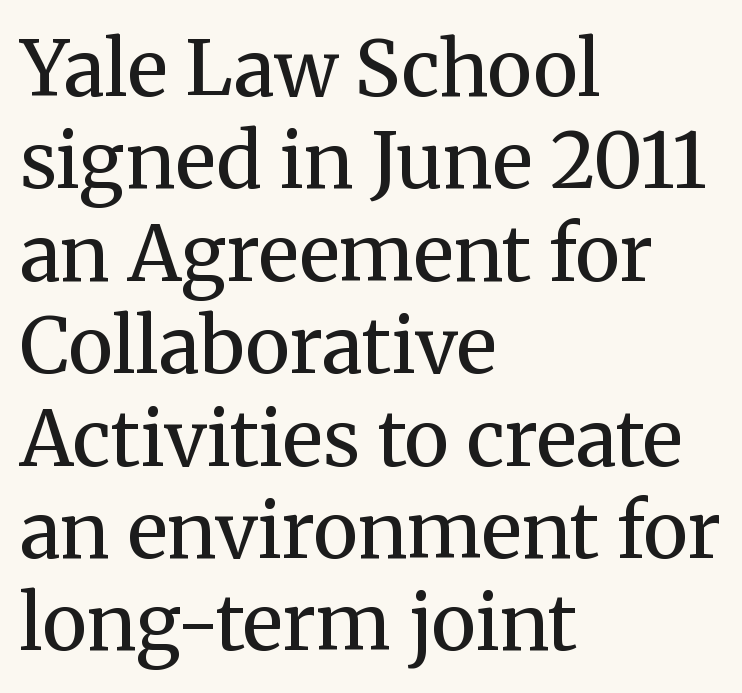
Q: Is the text bold? A: No.
Q: Is the text italic (slanted)? A: No, it is upright.
Q: Is the typeface a serif or a sans-serif typeface? A: Serif.
Q: Is the text underlined? A: No.
Q: How is the paragraph aligned? A: Left-aligned.
Q: Is the spacing between letters normal or unusually wide? A: Normal.
Q: Width (condensed, normal, or wide)? A: Normal.
Q: Stroke contrast? A: Medium.
Q: x-height? A: Medium.
Q: Monospaced? A: No.
